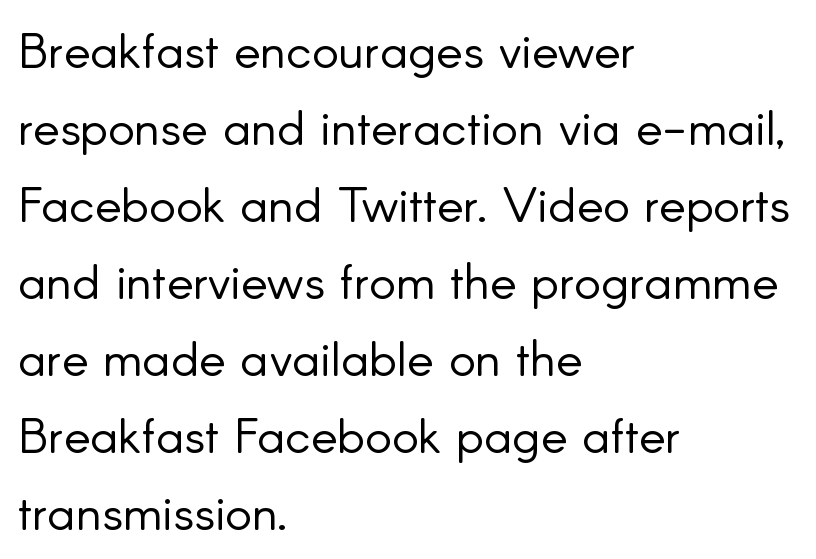
Q: Is the text bold? A: No.
Q: Is the text italic (slanted)? A: No, it is upright.
Q: Is the typeface a serif or a sans-serif typeface? A: Sans-serif.
Q: Is the text underlined? A: No.
Q: How is the paragraph aligned? A: Left-aligned.
Q: Is the spacing between letters normal or unusually wide? A: Normal.
Q: Is the spacing between lines tight, normal or loose? A: Normal.
Q: Width (condensed, normal, or wide)? A: Normal.
Q: Stroke contrast? A: Low.
Q: x-height? A: Small.
Q: Monospaced? A: No.
